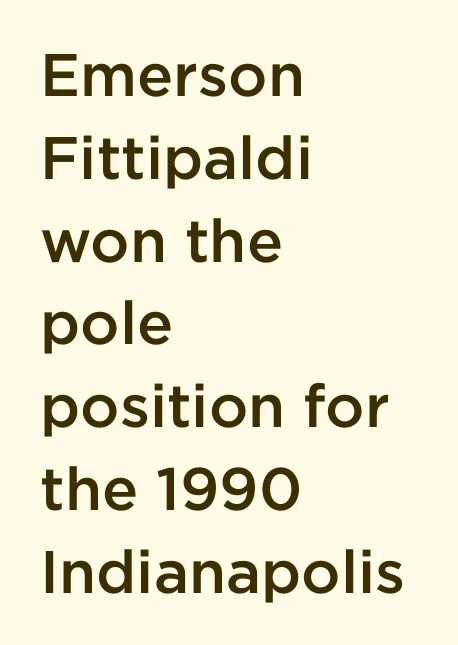
Q: Is the text bold? A: Semi-bold.
Q: Is the text italic (slanted)? A: No, it is upright.
Q: Is the typeface a serif or a sans-serif typeface? A: Sans-serif.
Q: Is the text underlined? A: No.
Q: How is the paragraph aligned? A: Left-aligned.
Q: Is the spacing between letters normal or unusually wide? A: Normal.
Q: Is the spacing between lines tight, normal or loose? A: Normal.
Q: Width (condensed, normal, or wide)? A: Normal.
Q: Stroke contrast? A: Low.
Q: x-height? A: Medium.
Q: Monospaced? A: No.
